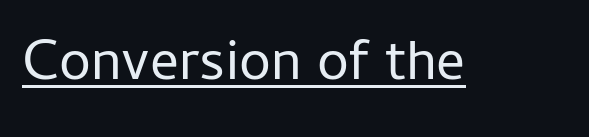
The image shows 57 px regular-weight sans-serif type, upright; set normal letter spacing, underlined; low stroke contrast and a medium x-height.
